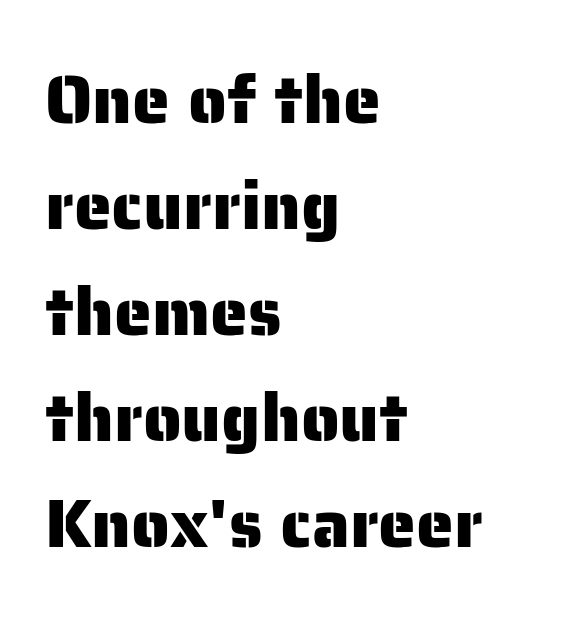
Q: Is the text italic (slanted)? A: No, it is upright.
Q: Is the typeface a serif or a sans-serif typeface? A: Sans-serif.
Q: Is the text underlined? A: No.
Q: How is the paragraph aligned? A: Left-aligned.
Q: Is the spacing between letters normal or unusually wide? A: Normal.
Q: Is the spacing between lines tight, normal or loose? A: Normal.
Q: Width (condensed, normal, or wide)? A: Normal.
Q: Stroke contrast? A: Low.
Q: x-height? A: Medium.
Q: Monospaced? A: No.
